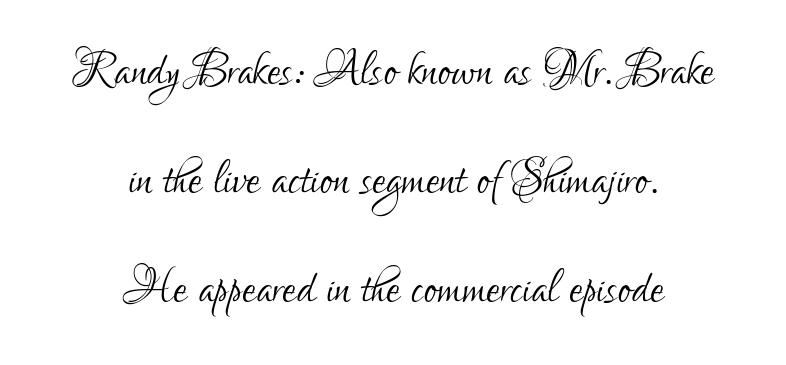
{"serif": "no", "bold": "no", "weight": "light", "width": "condensed", "stroke_contrast": "low", "x_height": "small", "monospaced": "no", "underline": "no", "align": "center", "line_spacing_ratio": 1.79, "letter_spacing": "normal", "letter_spacing_em": 0.0, "glyph_px": 61}
